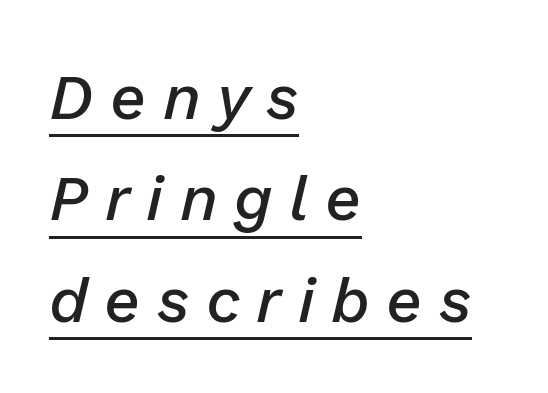
Q: Is the text bold? A: Semi-bold.
Q: Is the text italic (slanted)? A: Yes, it leans right by about 13 degrees.
Q: Is the text underlined? A: Yes.
Q: How is the paragraph aligned? A: Left-aligned.
Q: Is the spacing between letters normal or unusually wide? A: Unusually wide.
Q: Is the spacing between lines tight, normal or loose? A: Normal.
Q: Width (condensed, normal, or wide)? A: Normal.
Q: Stroke contrast? A: Low.
Q: x-height? A: Medium.
Q: Monospaced? A: No.
